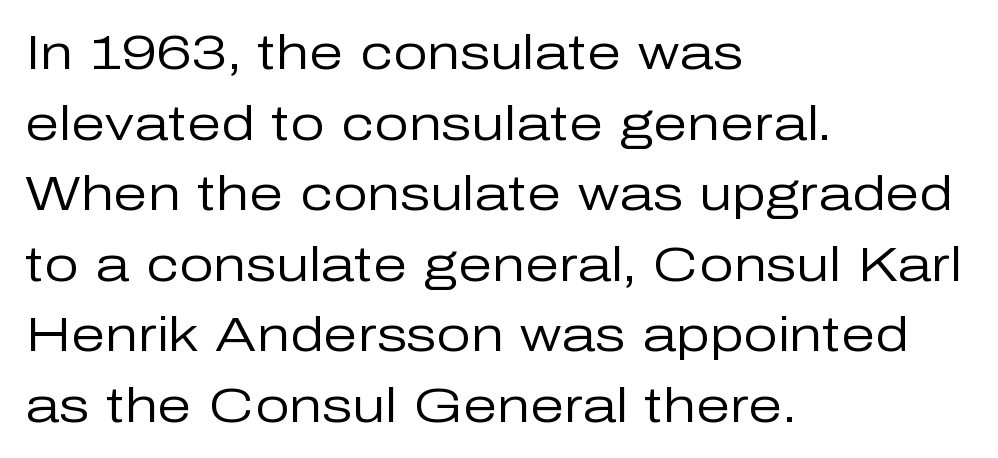
Q: Is the text bold? A: No.
Q: Is the text italic (slanted)? A: No, it is upright.
Q: Is the typeface a serif or a sans-serif typeface? A: Sans-serif.
Q: Is the text underlined? A: No.
Q: How is the paragraph aligned? A: Left-aligned.
Q: Is the spacing between letters normal or unusually wide? A: Normal.
Q: Is the spacing between lines tight, normal or loose? A: Normal.
Q: Width (condensed, normal, or wide)? A: Normal.
Q: Stroke contrast? A: Low.
Q: x-height? A: Medium.
Q: Monospaced? A: No.
